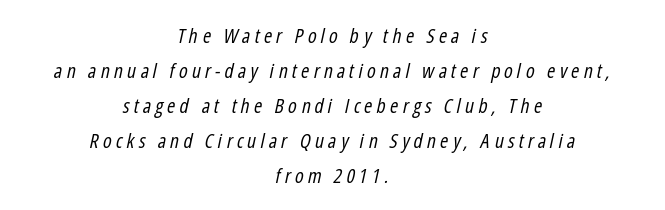
{"italic": "yes", "lean": "right", "slant_degrees": 12, "bold": "no", "underline": "no", "align": "center", "line_spacing_ratio": 1.75, "letter_spacing": "wide", "letter_spacing_em": 0.21, "glyph_px": 20}
